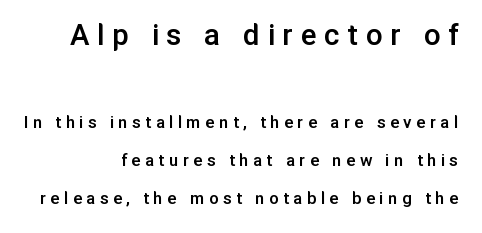
{"serif": "no", "italic": "no", "bold": "semi", "weight": "semibold", "width": "normal", "stroke_contrast": "low", "x_height": "medium", "monospaced": "no", "underline": "no", "align": "right", "line_spacing": "loose", "line_spacing_ratio": 2.0, "letter_spacing": "wide", "letter_spacing_em": 0.23, "larger_block": "first", "size_ratio": 1.74, "glyph_px": 33}
